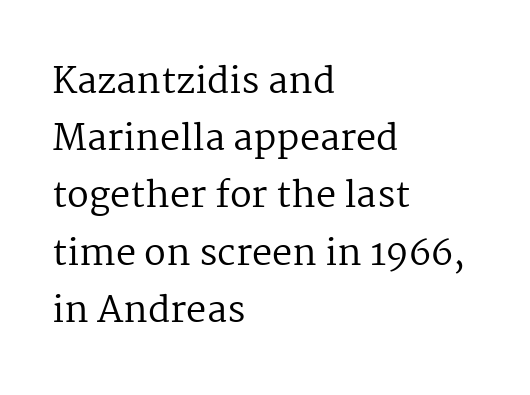
Underline: absent. This sample keeps an unexceptional amount of space between lines. You could not count columns in this text — the font is proportionally spaced. The typography opts for an upright posture over an oblique one. The passage shown is not bold in any degree. Check where the strokes stop: tiny serifs finish them off.
